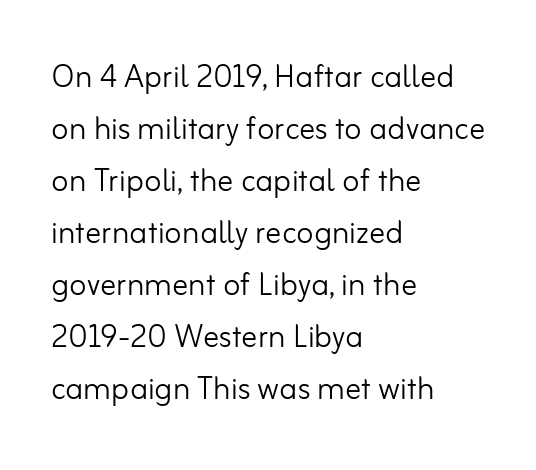
The designer went with a sans here, leaving each stem footless. Unmarked baselines from the first word to the last. One-word summary of the alignment: left. A typesetter would call this zero additional tracking. You could not count columns in this text — the font is proportionally spaced.
